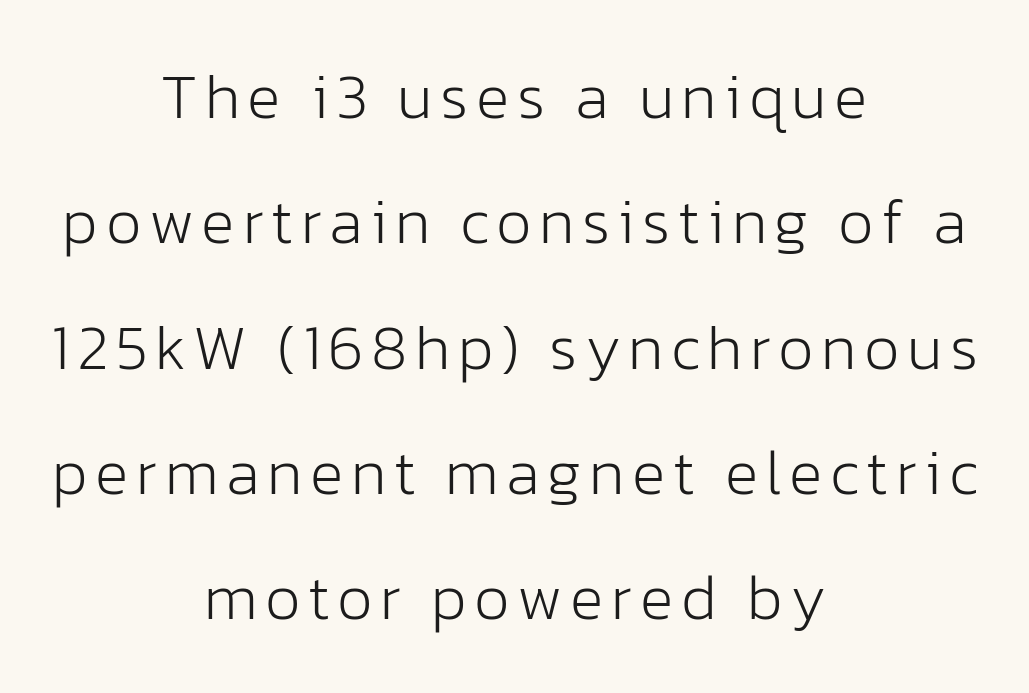
Heaviness? Minimal to ordinary, like unemphasized prose. Reading down the column, the eye jumps a long way to each next line. Is this a fixed-width face? No — the glyphs have proportional, varying widths. The font's upright variant was chosen for this text. Line starts and ends both wander, symmetrically.
